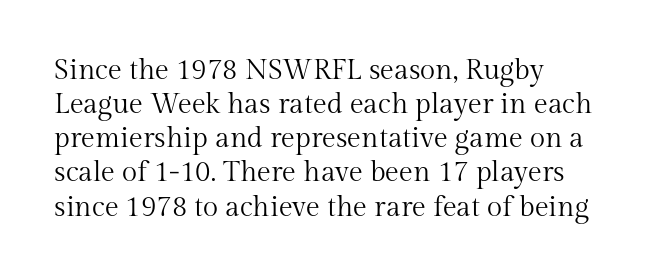
The image shows 28 px regular-weight serif type, upright; set left-aligned, line spacing 1.22x, normal letter spacing, not underlined; medium stroke contrast and a medium x-height.
